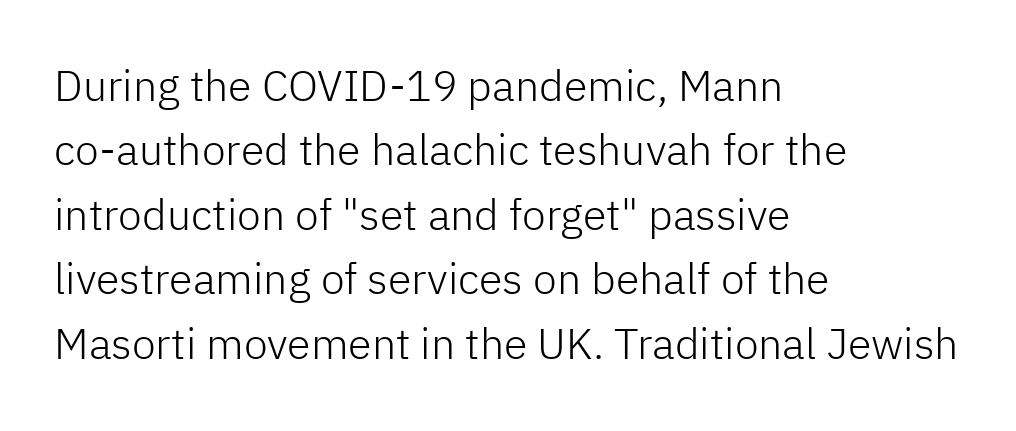
The image shows 43 px light sans-serif type, upright; set left-aligned, normal line spacing (1.5x), normal letter spacing, not underlined; low stroke contrast and a medium x-height.
